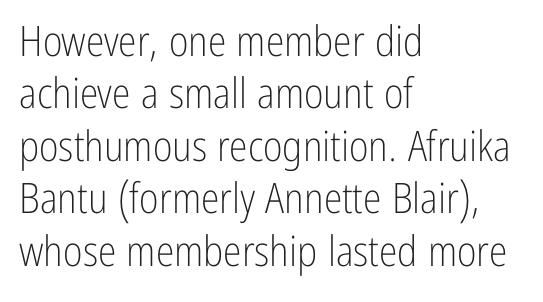
A typesetter would call this proportional, since set widths differ per character. Check the space under the baseline: it is left empty. When letters stand straight like this, we call the style roman or upright. The designer left line spacing at the default.
